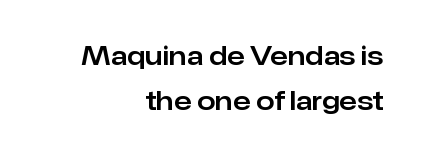
The specimen omits any rule beneath the text block's lines. Compared with typical body copy, the letter spacing here is the same. This sample uses an upright cut, with every glyph sitting square on the baseline. The rendering anchors every line to the right-hand side.
